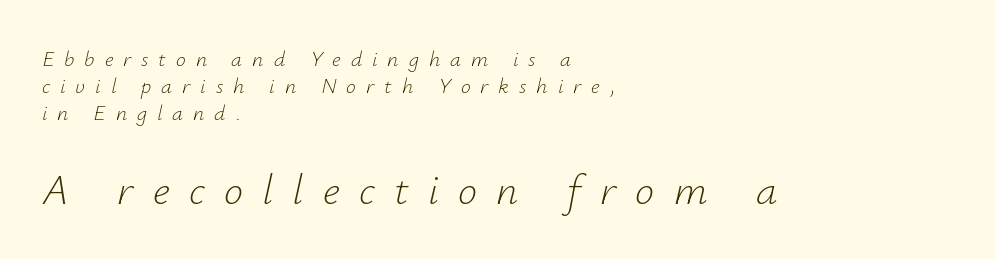
The image shows 43 px light type, italic (leaning right); set left-aligned, line spacing 1.23x, unusually wide letter spacing (+0.45 em), not underlined; the second (bottom) block is 1.95x larger; low stroke contrast and a small x-height.
